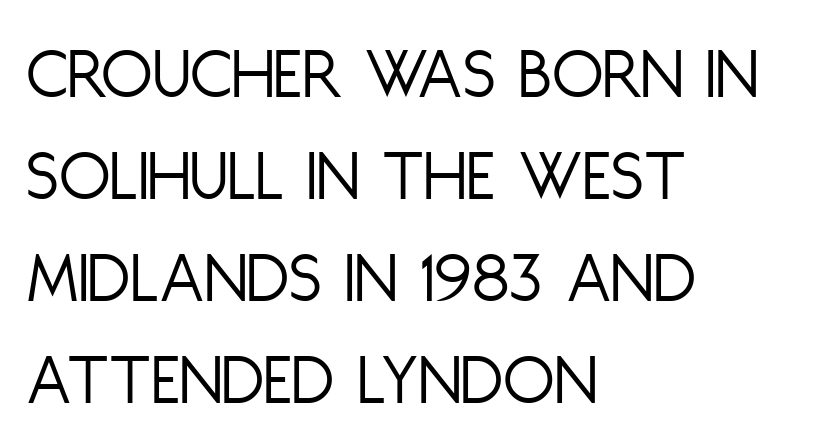
Q: Is the text bold? A: No.
Q: Is the text italic (slanted)? A: No, it is upright.
Q: Is the typeface a serif or a sans-serif typeface? A: Sans-serif.
Q: Is the text underlined? A: No.
Q: How is the paragraph aligned? A: Left-aligned.
Q: Is the spacing between letters normal or unusually wide? A: Normal.
Q: Is the spacing between lines tight, normal or loose? A: Normal.
Q: Width (condensed, normal, or wide)? A: Condensed.
Q: Stroke contrast? A: Low.
Q: x-height? A: Large.
Q: Monospaced? A: No.
